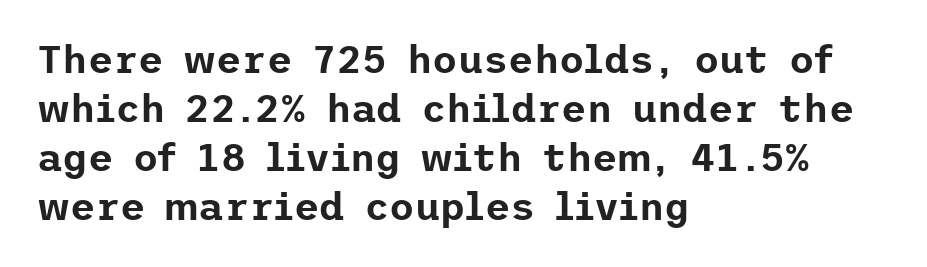
Type without underlining. The paragraph has a hard left edge and a soft right edge. The lettering stays uniformly vertical, giving the passage a roman look. How are the letters spaced? Ordinarily, with no added tracking. These lines sit exactly where default settings would place them. The designer went with a sans here, leaving each stem footless.
